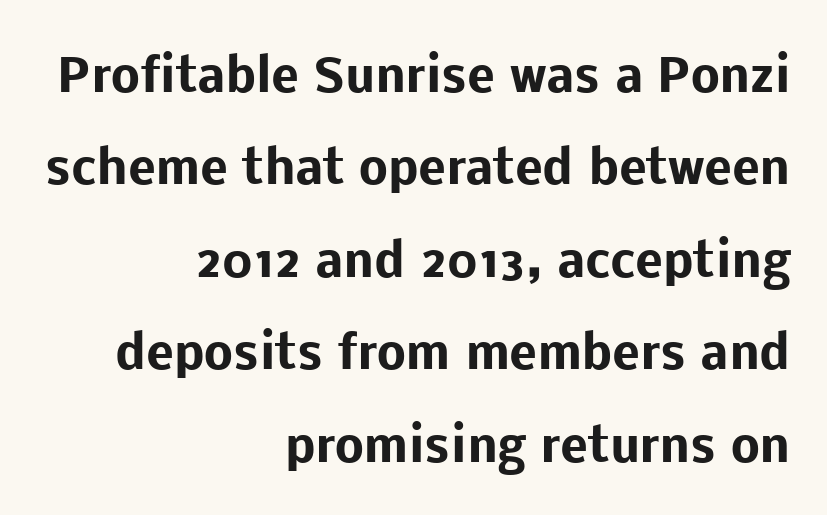
The image shows 46 px heavy sans-serif type, upright; set right-aligned, loose line spacing (2.01x), normal letter spacing, not underlined; low stroke contrast and a medium x-height.
